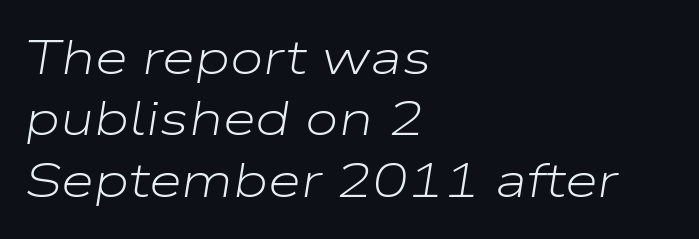
Q: Is the text bold? A: No.
Q: Is the text italic (slanted)? A: Yes, it leans right by about 9 degrees.
Q: Is the text underlined? A: No.
Q: How is the paragraph aligned? A: Left-aligned.
Q: Is the spacing between letters normal or unusually wide? A: Normal.
Q: Is the spacing between lines tight, normal or loose? A: Normal.
Q: Width (condensed, normal, or wide)? A: Wide.
Q: Stroke contrast? A: Low.
Q: x-height? A: Medium.
Q: Monospaced? A: No.
